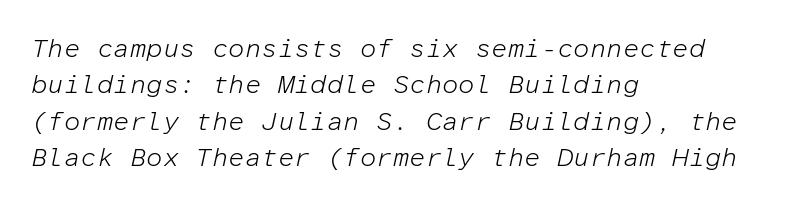
A typesetter would call this leading conventional body-copy spacing. The zone under the glyphs is completely vacant. Casual observation: everything's shoved over to the left. Caption: standard tracking, unaltered. It's the slanting kind of type.
